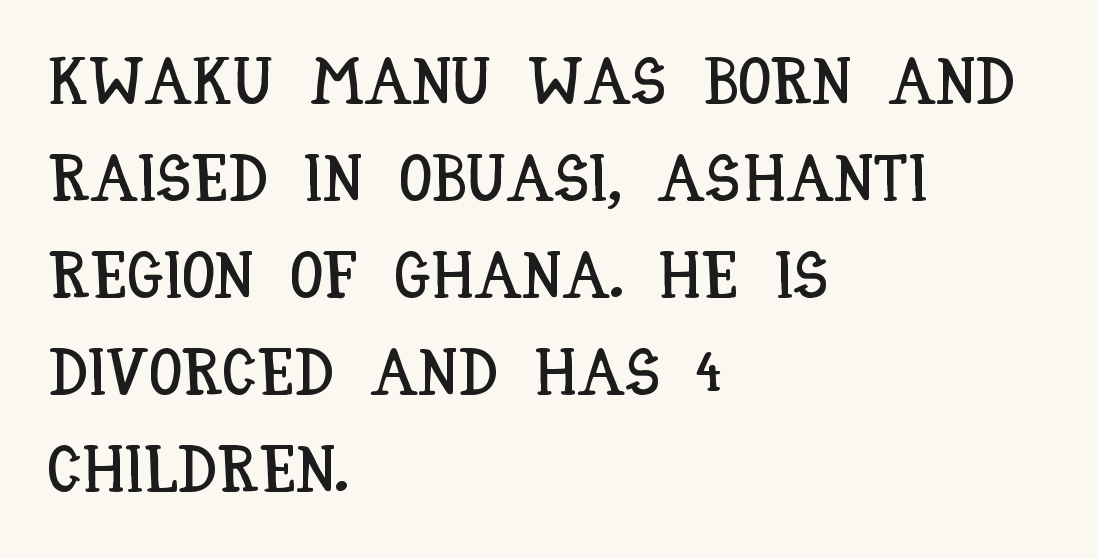
{"italic": "no", "width": "condensed", "stroke_contrast": "low", "x_height": "large", "monospaced": "no", "underline": "no", "align": "left", "line_spacing": "normal", "line_spacing_ratio": 1.47, "letter_spacing": "normal", "letter_spacing_em": 0.0, "glyph_px": 66}
